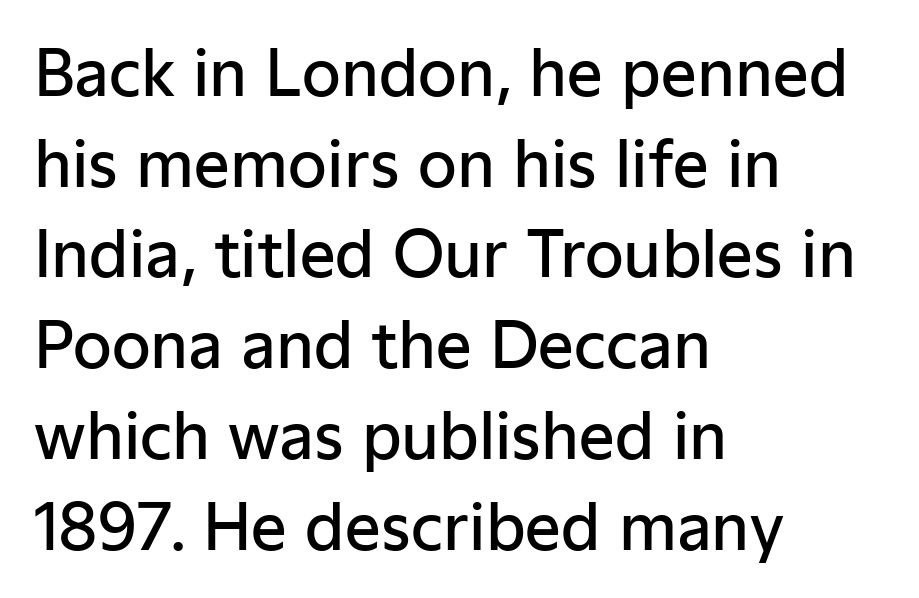
Q: Is the text bold? A: Semi-bold.
Q: Is the text italic (slanted)? A: No, it is upright.
Q: Is the typeface a serif or a sans-serif typeface? A: Sans-serif.
Q: Is the text underlined? A: No.
Q: How is the paragraph aligned? A: Left-aligned.
Q: Is the spacing between letters normal or unusually wide? A: Normal.
Q: Is the spacing between lines tight, normal or loose? A: Normal.
Q: Width (condensed, normal, or wide)? A: Normal.
Q: Stroke contrast? A: Low.
Q: x-height? A: Medium.
Q: Monospaced? A: No.
